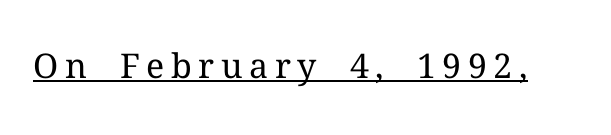
Emphasis is given by a line drawn under the lettering. The weight would be labelled regular, book, light, or lighter still. Character widths vary here, with narrow letters taking less room than wide ones. If you drew a line through each stem, it would be perfectly vertical.
